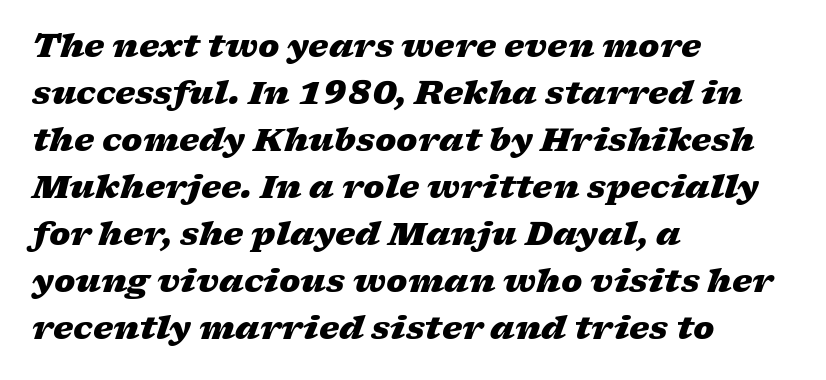
The image shows 32 px heavy, wide type, italic (leaning right); set left-aligned, normal line spacing (1.47x), normal letter spacing, not underlined; low stroke contrast and a medium x-height.
